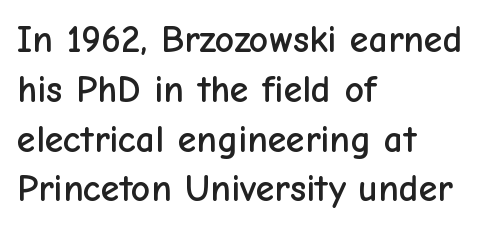
{"serif": "no", "italic": "no", "width": "normal", "stroke_contrast": "low", "x_height": "medium", "monospaced": "no", "underline": "no", "align": "left", "line_spacing": "normal", "line_spacing_ratio": 1.31, "letter_spacing": "normal", "letter_spacing_em": 0.0, "glyph_px": 38}
